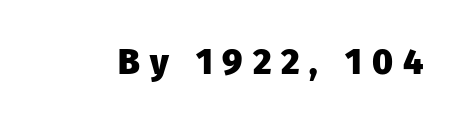
The typeface chosen for these lines omits serifs. Thick stems and heavy bowls — unmistakably bold. Is there any slant? The stems are plumb. Words appear elongated and porous because spacing is wide. Words float on clear page, feet unadorned.
